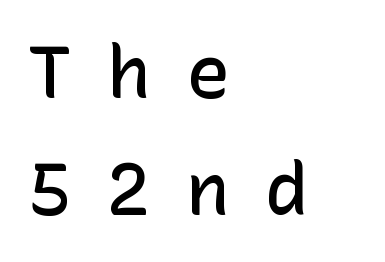
The glyphs have the mass of a demibold cut, below bold. Stroke terminals: plain, sans-serif. The axis of the letterforms is exactly vertical. What stands out about the letter spacing? Its width — letters are far apart. Leading matches the norm, producing a regular column. The baseline area is clear.
